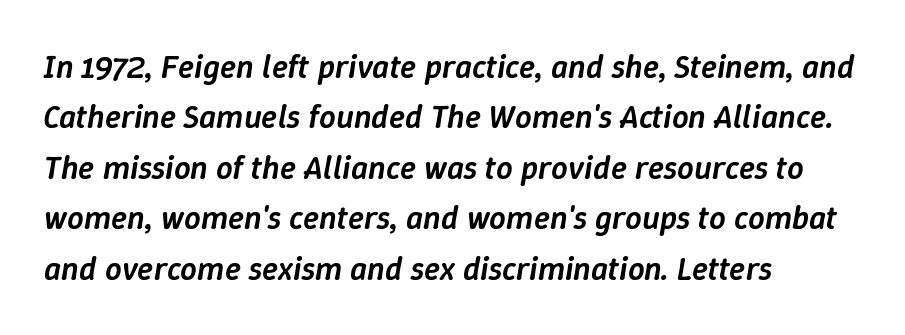
Q: Is the text bold? A: Semi-bold.
Q: Is the text italic (slanted)? A: Yes, it leans right by about 9 degrees.
Q: Is the text underlined? A: No.
Q: How is the paragraph aligned? A: Left-aligned.
Q: Is the spacing between letters normal or unusually wide? A: Normal.
Q: Is the spacing between lines tight, normal or loose? A: Normal.
Q: Width (condensed, normal, or wide)? A: Normal.
Q: Stroke contrast? A: Low.
Q: x-height? A: Medium.
Q: Monospaced? A: No.
